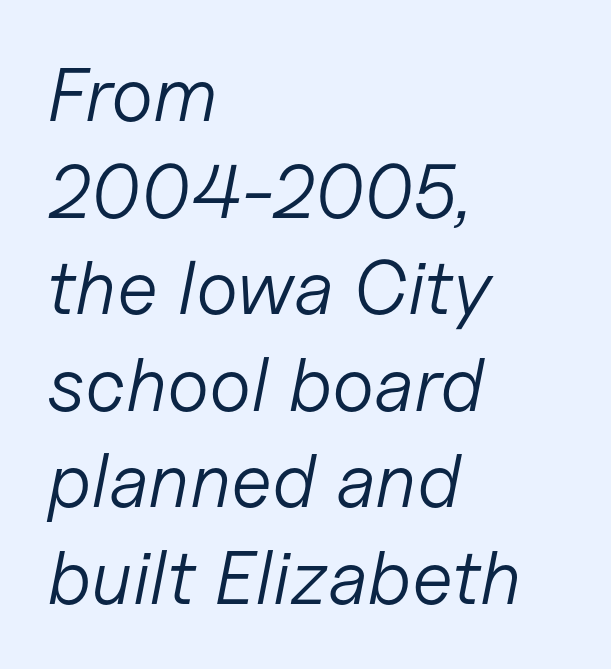
The image shows 76 px light type, italic (leaning right); set left-aligned, normal line spacing (1.27x), normal letter spacing, not underlined; low stroke contrast and a medium x-height.
